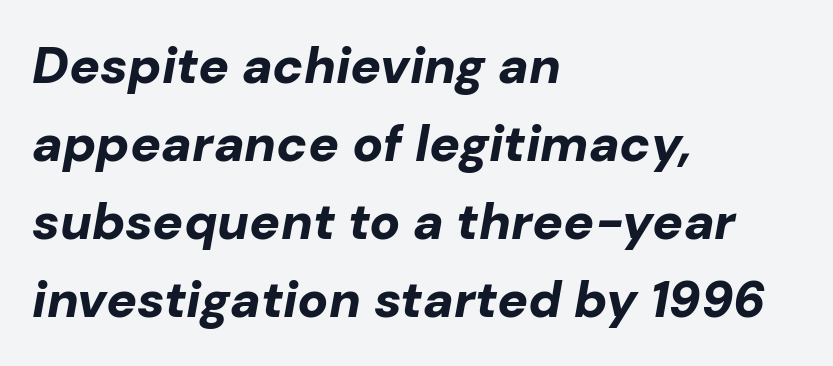
{"italic": "yes", "lean": "right", "slant_degrees": 10, "bold": "yes", "weight": "bold", "width": "normal", "stroke_contrast": "low", "x_height": "medium", "monospaced": "no", "underline": "no", "align": "left", "line_spacing": "normal", "line_spacing_ratio": 1.53, "letter_spacing": "normal", "letter_spacing_em": 0.0, "glyph_px": 51}
